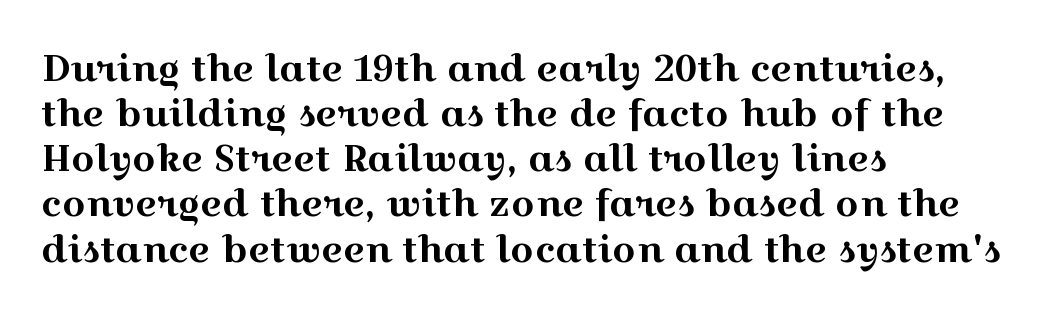
This sample is left-justified, so line endings fall wherever the words run out. Descenders hang freely into open space. Quick note: not italic, upright. Do the characters align in a grid? No, the font is proportional.
